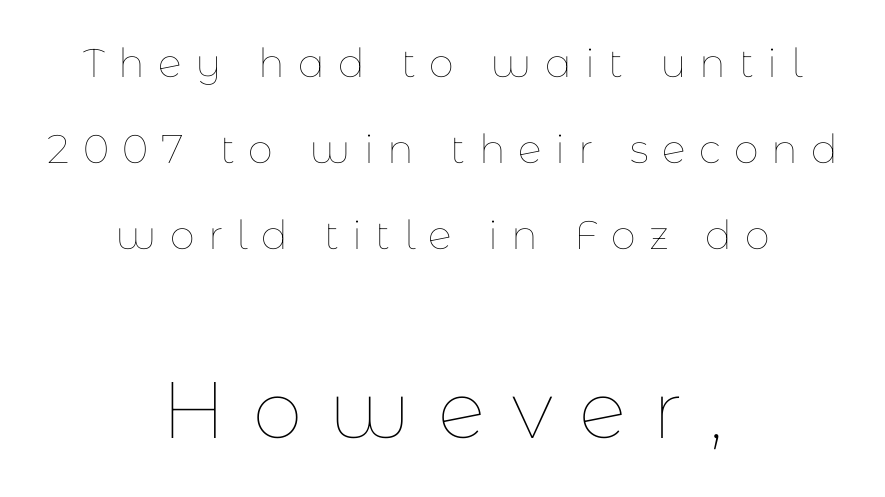
The face used here is rendered with a markedly widened letterfit. Stems and bowls with no extra thickness — not bold. One-word summary of the alignment: center. The passage shown begins with its smaller block and ends with its larger one.
